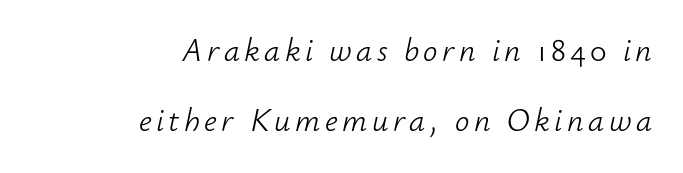
{"italic": "yes", "lean": "right", "slant_degrees": 12, "bold": "no", "weight": "light", "width": "normal", "stroke_contrast": "low", "x_height": "small", "monospaced": "no", "underline": "no", "align": "right", "line_spacing": "loose", "line_spacing_ratio": 2.2, "glyph_px": 32}
